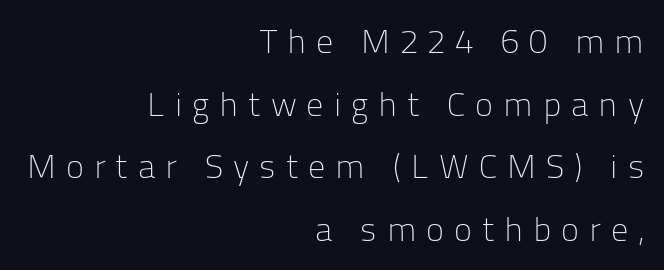
{"serif": "no", "italic": "no", "bold": "no", "weight": "light", "width": "normal", "stroke_contrast": "low", "x_height": "medium", "monospaced": "no", "underline": "no", "align": "right", "line_spacing_ratio": 1.84, "letter_spacing": "wide", "letter_spacing_em": 0.29, "glyph_px": 34}
